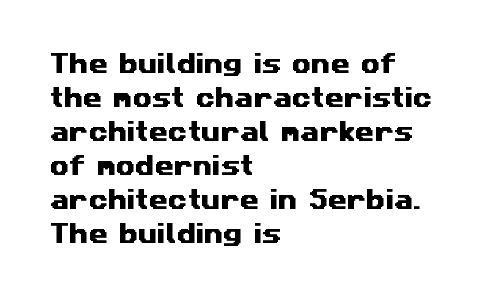
Reading down the column, the eye jumps a familiar distance to each next line. The area under the type is left untouched. All the whitespace from short lines collects on the right. The horizontal fit of the characters is conventional and even.
